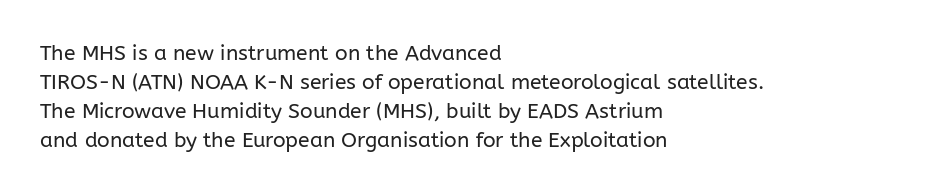
The image shows 21 px text type, upright; set left-aligned, normal line spacing (1.38x), normal letter spacing, not underlined.
